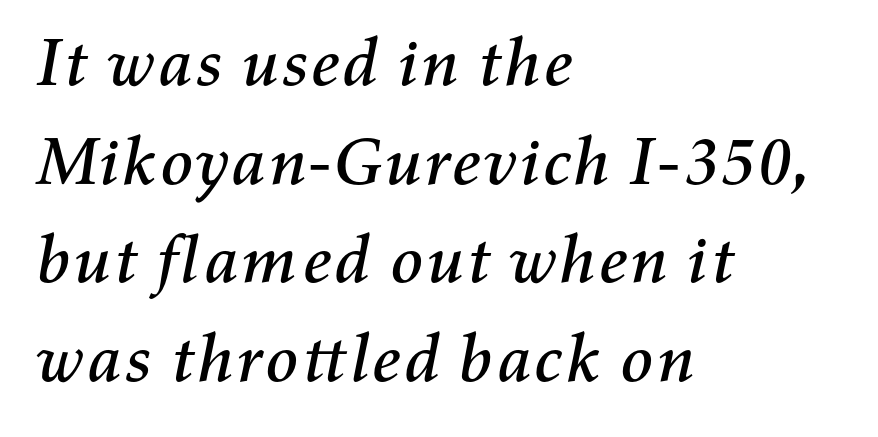
{"italic": "yes", "lean": "right", "slant_degrees": 11, "width": "normal", "stroke_contrast": "medium", "x_height": "medium", "monospaced": "no", "underline": "no", "align": "left", "line_spacing": "normal", "line_spacing_ratio": 1.45, "letter_spacing": "normal", "letter_spacing_em": 0.0, "glyph_px": 68}
